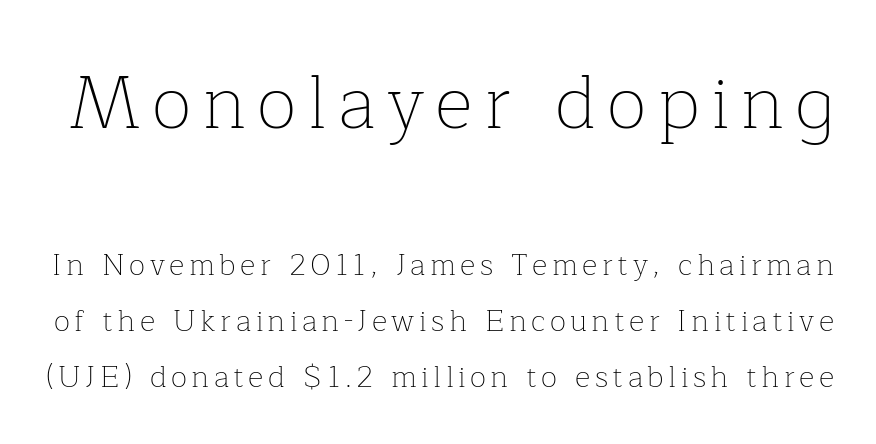
The image shows 74 px thin serif type, upright; set line spacing 1.87x, not underlined; the first (top) block is 2.47x larger; low stroke contrast and a medium x-height.
